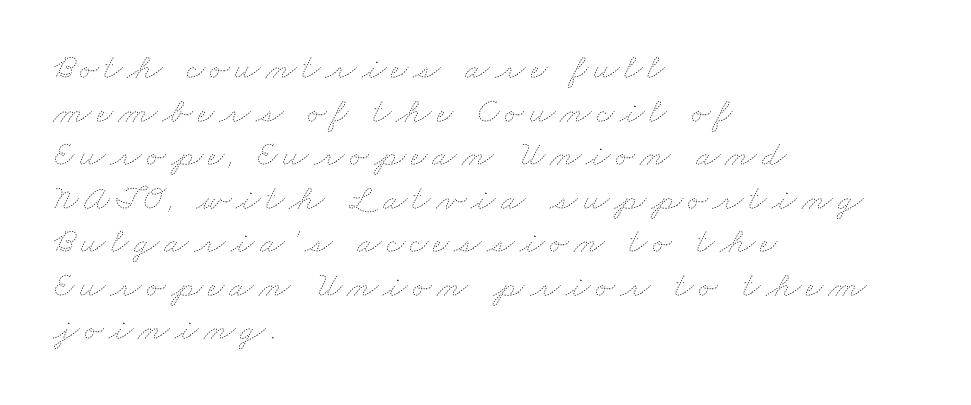
The image shows 36 px thin, wide type; set left-aligned, line spacing 1.21x, not underlined; low stroke contrast and a small x-height.
